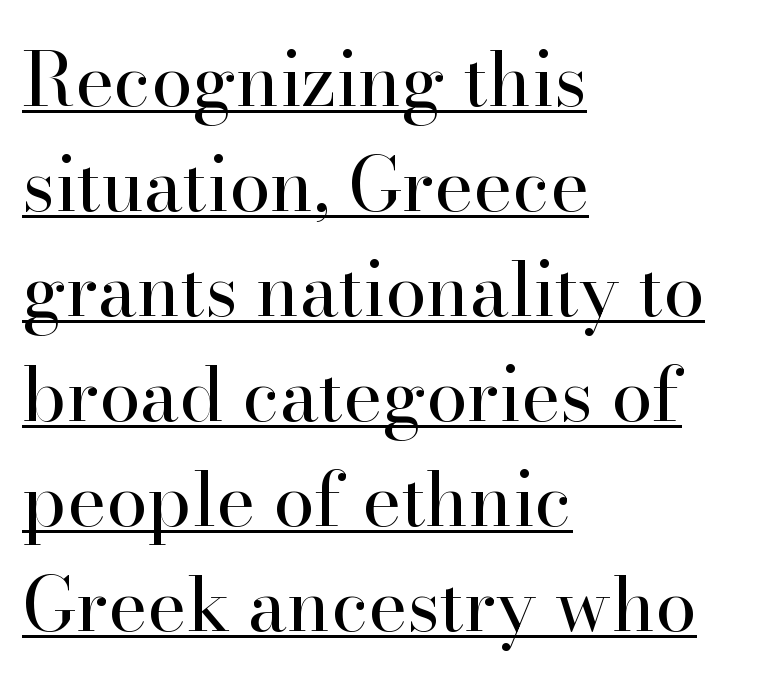
The face used here is rendered with its standard letterfit. A normal amount of white space separates one row of letters from the next. The compositor pushed each line to the left boundary. Each line of the rendering has a horizontal stroke beneath the glyphs. Unlike italic type, these characters show no tilt at all. No chunkiness to these letters — they're not bold.
